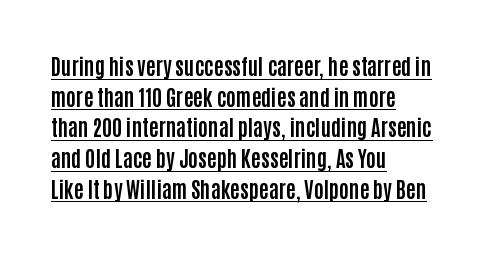
{"italic": "no", "bold": "yes", "underline": "yes", "align": "left", "line_spacing": "normal", "line_spacing_ratio": 1.46, "letter_spacing": "normal", "letter_spacing_em": 0.0, "glyph_px": 21}
